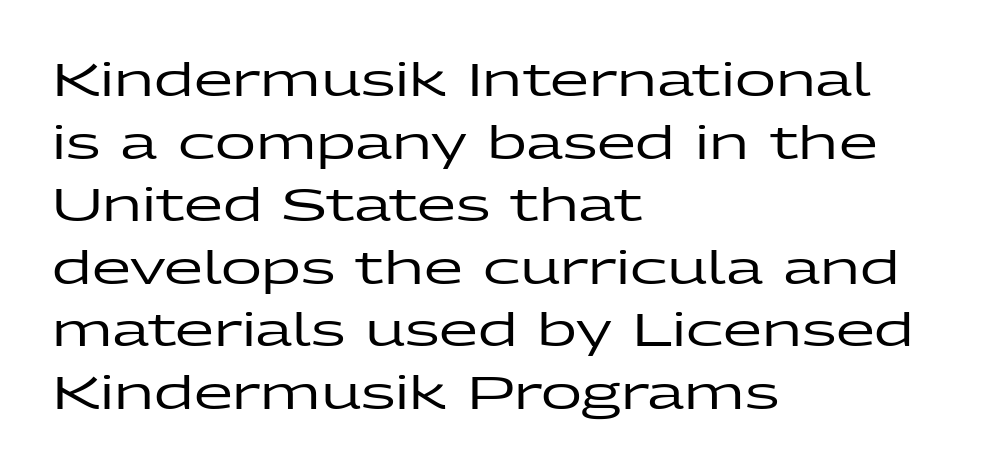
I'd call this a sans setting — the letters go barefoot. The glyphs are unaccompanied by any horizontal stroke below them. The letters advance in unequal steps, a hallmark of proportional type. The rows are spaced the way most documents space them. Each line starts at the same left margin while the right side varies.
